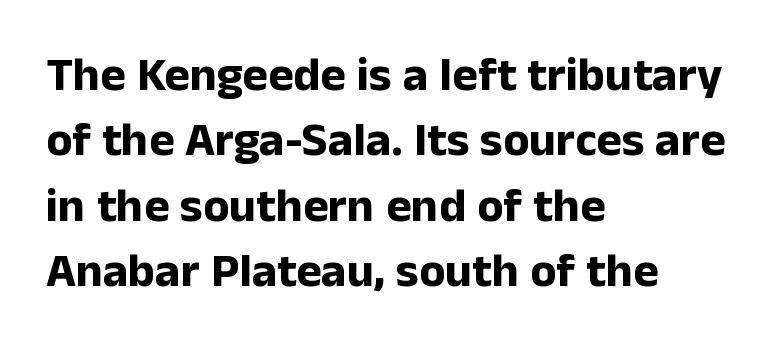
{"serif": "no", "italic": "no", "bold": "yes", "weight": "bold", "width": "normal", "stroke_contrast": "low", "x_height": "medium", "monospaced": "no", "underline": "no", "align": "left", "line_spacing": "normal", "line_spacing_ratio": 1.36, "letter_spacing": "normal", "letter_spacing_em": 0.0, "glyph_px": 48}
